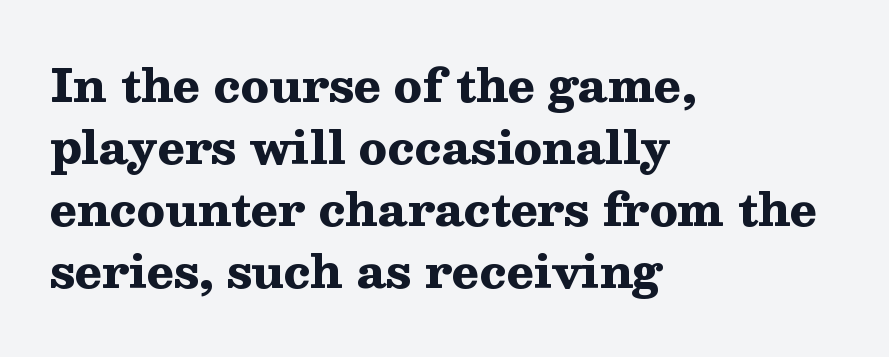
{"serif": "yes", "italic": "no", "bold": "yes", "weight": "heavy", "width": "wide", "stroke_contrast": "medium", "x_height": "medium", "monospaced": "no", "underline": "no", "align": "left", "line_spacing": "normal", "line_spacing_ratio": 1.38, "letter_spacing": "normal", "letter_spacing_em": 0.0, "glyph_px": 45}
